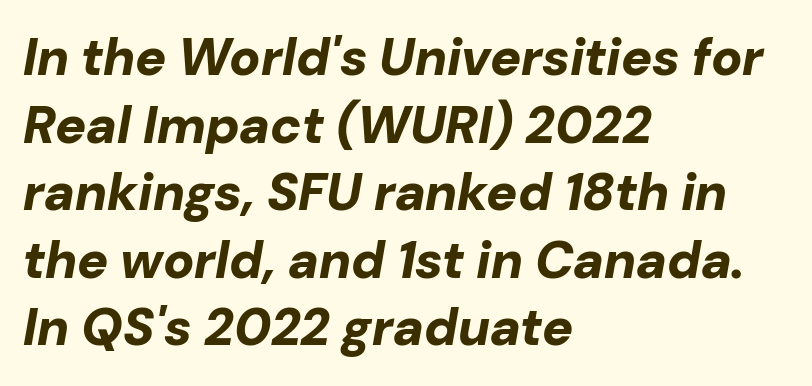
Caption: multi-line text, flush left, ragged right. A bare baseline throughout the passage. Heavy, bold letterforms. Honestly, the row spacing looks completely unremarkable. Here the designer chose a conventional face with non-uniform glyph widths.
